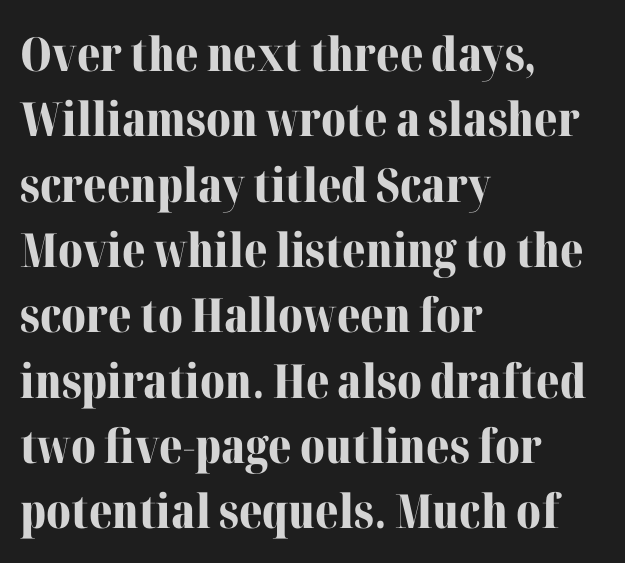
Has an underline been added? It has not. Its strokes are broad and dark, the hallmark of bold type. Characters remain perfectly vertical along every line. Spacing verdict: proportional, widths tailored to each character. The setting favours the left margin, as ordinary paragraphs usually do. Students, note that the glyphs here touch the page at normal intervals.
